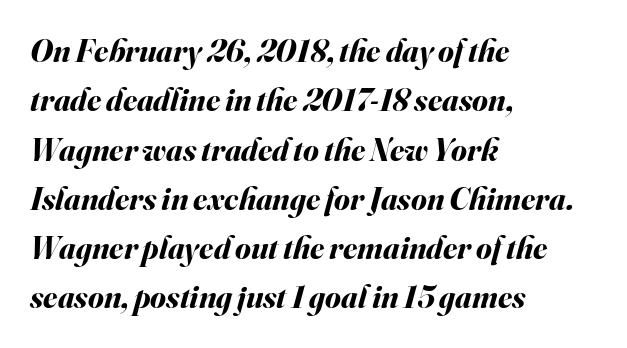
{"italic": "yes", "lean": "right", "slant_degrees": 16, "bold": "yes", "weight": "bold", "width": "normal", "stroke_contrast": "medium", "x_height": "small", "monospaced": "no", "underline": "no", "align": "left", "line_spacing": "normal", "line_spacing_ratio": 1.54, "letter_spacing": "normal", "letter_spacing_em": 0.0, "glyph_px": 32}
